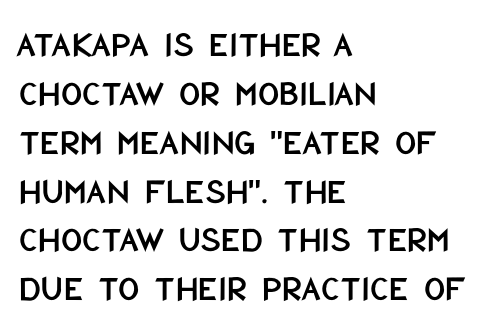
The image shows 37 px condensed sans-serif type, upright; set left-aligned, normal line spacing (1.32x), normal letter spacing, not underlined; low stroke contrast and a large x-height.
